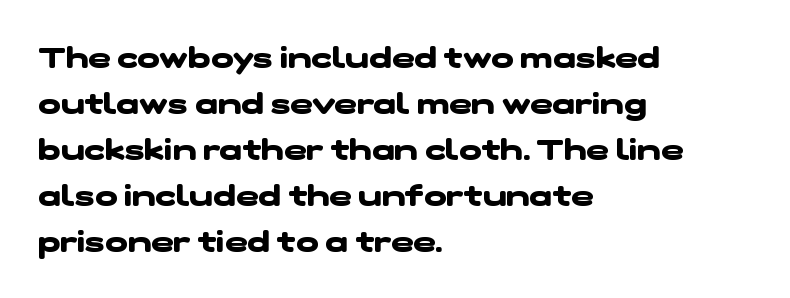
{"serif": "no", "bold": "yes", "weight": "heavy", "width": "wide", "stroke_contrast": "low", "x_height": "medium", "monospaced": "no", "underline": "no", "align": "left", "line_spacing": "normal", "line_spacing_ratio": 1.53, "letter_spacing": "normal", "letter_spacing_em": 0.0, "glyph_px": 30}
